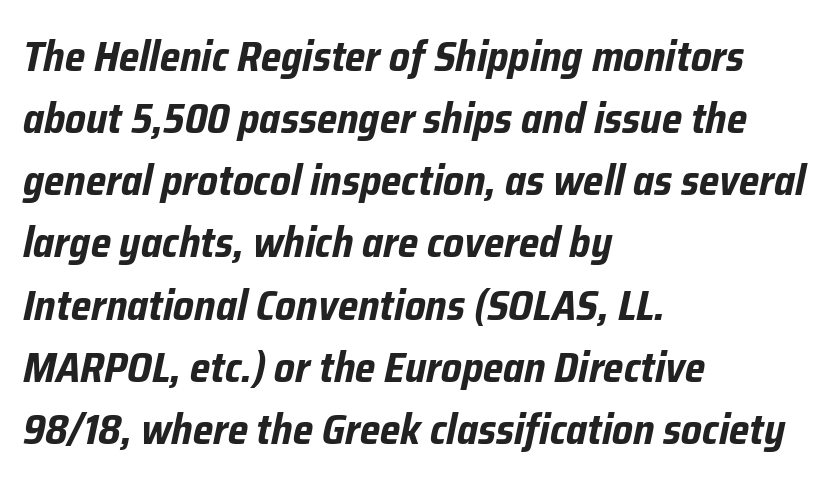
The face used here is rendered with its standard letterfit. The glyphs look as if they've been sheared to an angle. Check the space under the baseline: it is left empty. These lines are rendered in a variable-pitch font.
